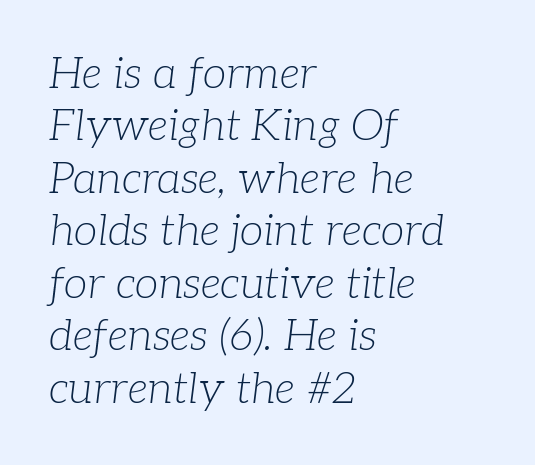
Q: Is the text bold? A: No.
Q: Is the text italic (slanted)? A: Yes, it leans right by about 7 degrees.
Q: Is the typeface a serif or a sans-serif typeface? A: Serif.
Q: Is the text underlined? A: No.
Q: How is the paragraph aligned? A: Left-aligned.
Q: Is the spacing between letters normal or unusually wide? A: Normal.
Q: Width (condensed, normal, or wide)? A: Normal.
Q: Stroke contrast? A: Low.
Q: x-height? A: Medium.
Q: Monospaced? A: No.
